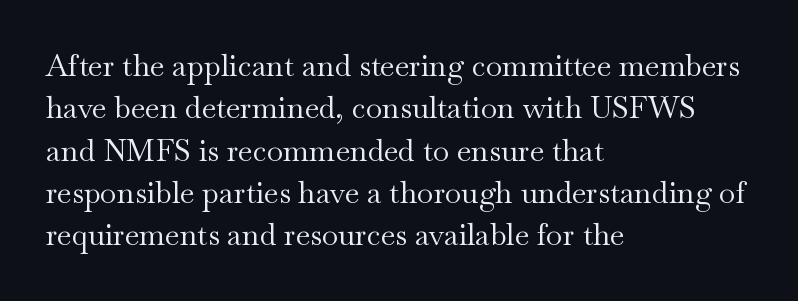
{"serif": "yes", "italic": "no", "bold": "no", "weight": "regular", "width": "wide", "stroke_contrast": "medium", "x_height": "small", "monospaced": "no", "underline": "no", "align": "left", "line_spacing": "normal", "line_spacing_ratio": 1.41, "letter_spacing": "normal", "letter_spacing_em": 0.0, "glyph_px": 30}
